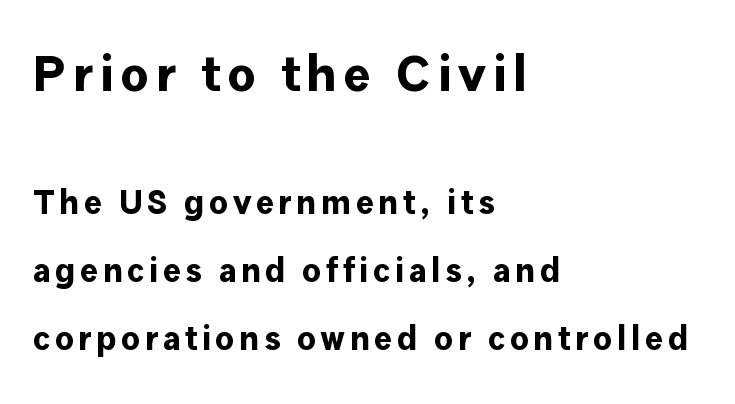
The image shows 51 px bold sans-serif type, upright; set left-aligned, loose line spacing (1.99x), not underlined; the first (top) block is 1.5x larger; low stroke contrast and a medium x-height.
